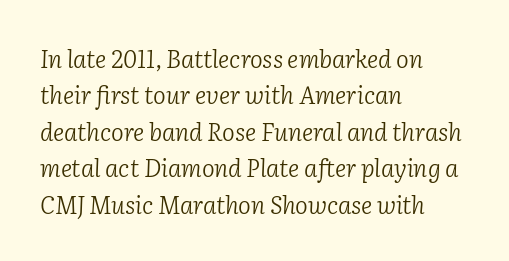
The image shows 24 px text type, italic (leaning right); set left-aligned, normal line spacing (1.52x), normal letter spacing, not underlined.
